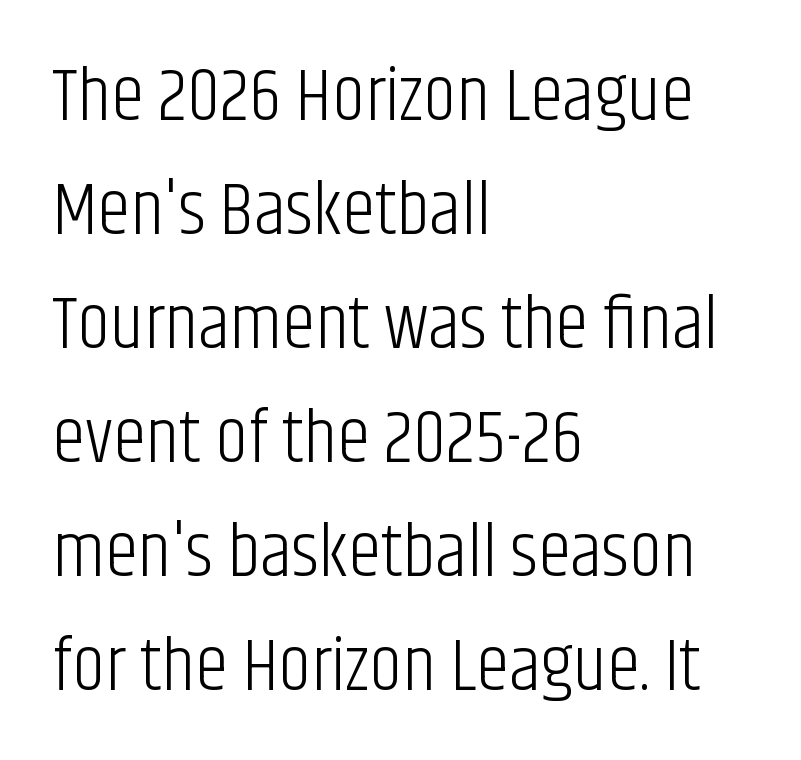
{"serif": "no", "italic": "no", "bold": "no", "weight": "light", "width": "condensed", "stroke_contrast": "low", "x_height": "large", "monospaced": "no", "underline": "no", "align": "left", "line_spacing": "normal", "line_spacing_ratio": 1.52, "letter_spacing": "normal", "letter_spacing_em": 0.0, "glyph_px": 75}
